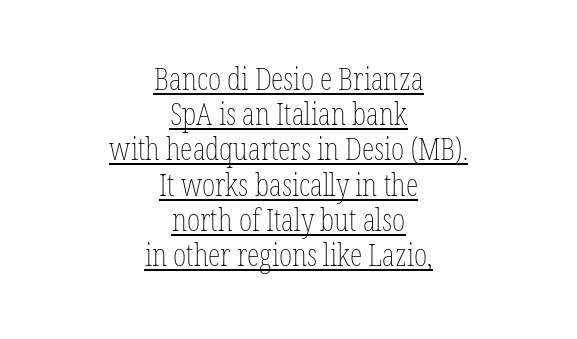
The image shows 32 px thin, condensed type, upright; set centered, tight line spacing (1.1x), normal letter spacing, underlined; low stroke contrast and a medium x-height.
